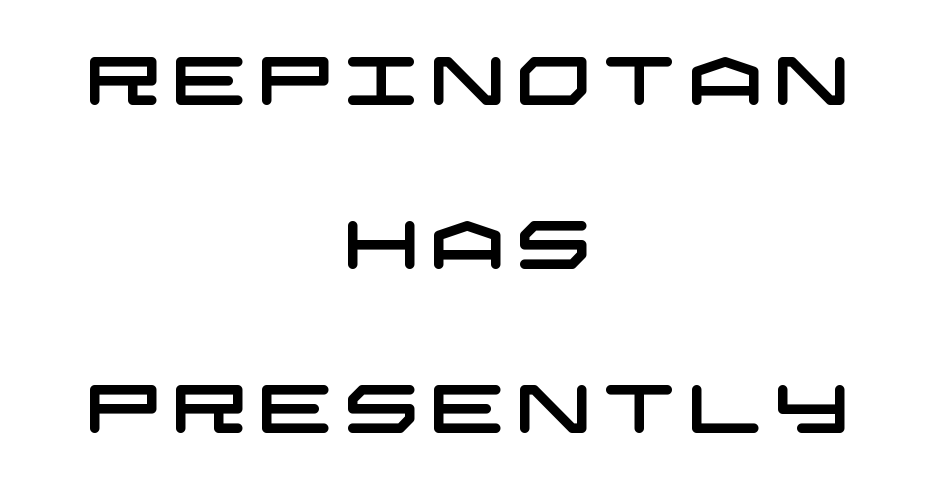
{"serif": "no", "width": "wide", "stroke_contrast": "low", "x_height": "large", "underline": "no", "align": "center", "line_spacing": "loose", "line_spacing_ratio": 2.45, "glyph_px": 67}
